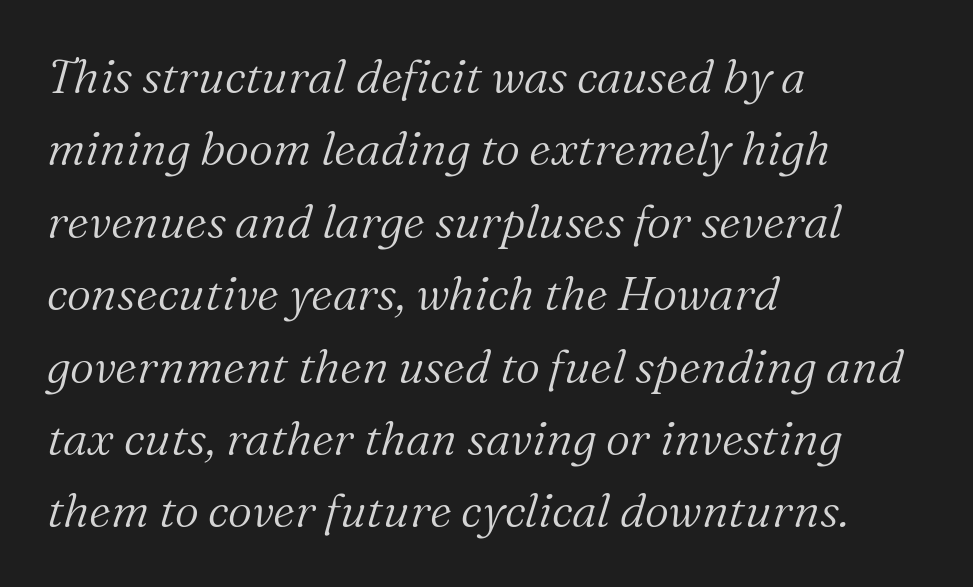
{"serif": "yes", "italic": "yes", "lean": "right", "slant_degrees": 16, "bold": "no", "weight": "light", "width": "normal", "stroke_contrast": "medium", "x_height": "medium", "monospaced": "no", "underline": "no", "align": "left", "line_spacing": "normal", "line_spacing_ratio": 1.54, "letter_spacing": "normal", "letter_spacing_em": 0.0, "glyph_px": 47}
